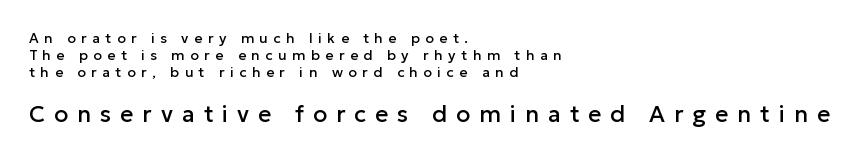
Plain, unruled lines of type. The second block has been scaled up relative to the first. Rendered with straight, roman letterforms. Line starts are locked; line ends wander. Inter-character spacing is expanded well beyond the font's built-in metrics.
